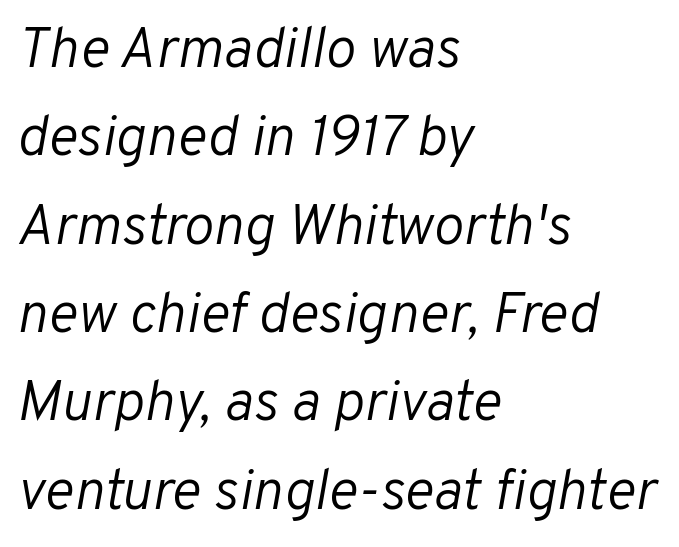
The image shows 57 px light type, italic (leaning right); set left-aligned, normal line spacing (1.55x), normal letter spacing, not underlined; low stroke contrast and a medium x-height.
